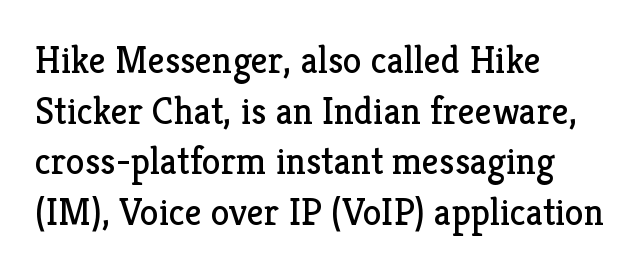
The letters look calm and open, with moderate or lighter stems. Is there any slant? The stems are plumb. The lines are quadded left. Decoration check: the copy has no underline. Proportional: the letters do not fall into vertical columns. There is no visible air inserted between adjacent glyphs.
